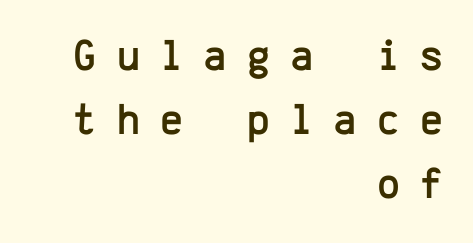
Q: Is the text italic (slanted)? A: No, it is upright.
Q: Is the typeface a serif or a sans-serif typeface? A: Sans-serif.
Q: Is the text underlined? A: No.
Q: How is the paragraph aligned? A: Right-aligned.
Q: Is the spacing between letters normal or unusually wide? A: Unusually wide.
Q: Is the spacing between lines tight, normal or loose? A: Normal.
Q: Width (condensed, normal, or wide)? A: Normal.
Q: Stroke contrast? A: Low.
Q: x-height? A: Medium.
Q: Monospaced? A: Yes.
